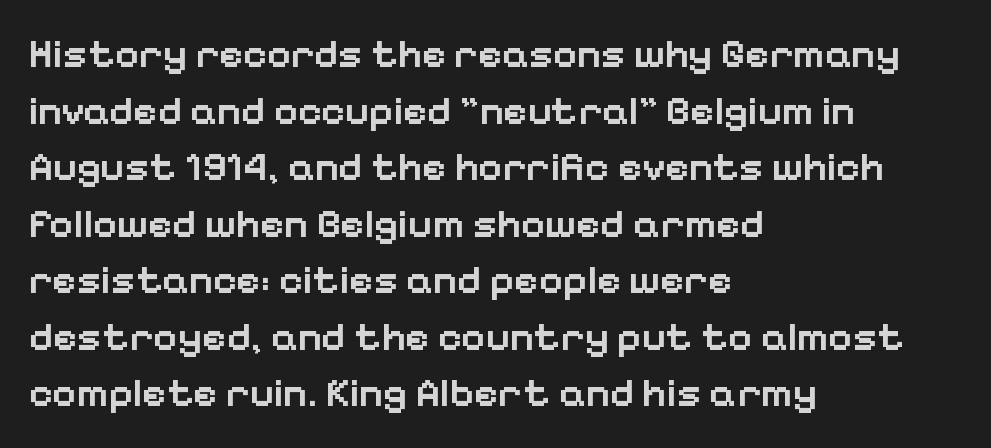
{"serif": "no", "italic": "no", "bold": "semi", "weight": "semibold", "width": "normal", "stroke_contrast": "low", "x_height": "medium", "monospaced": "no", "underline": "no", "align": "left", "line_spacing": "normal", "line_spacing_ratio": 1.38, "letter_spacing": "normal", "letter_spacing_em": 0.0, "glyph_px": 41}
